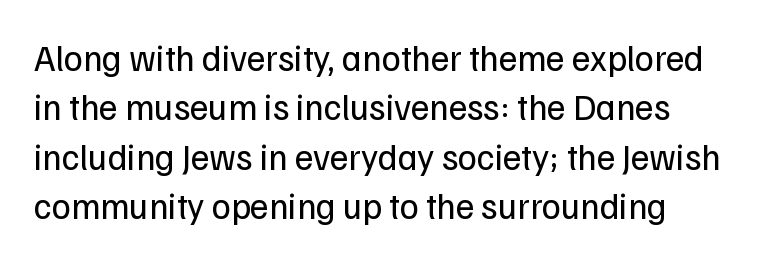
Q: Is the text bold? A: No.
Q: Is the text italic (slanted)? A: No, it is upright.
Q: Is the typeface a serif or a sans-serif typeface? A: Sans-serif.
Q: Is the text underlined? A: No.
Q: How is the paragraph aligned? A: Left-aligned.
Q: Is the spacing between letters normal or unusually wide? A: Normal.
Q: Is the spacing between lines tight, normal or loose? A: Normal.
Q: Width (condensed, normal, or wide)? A: Normal.
Q: Stroke contrast? A: Low.
Q: x-height? A: Medium.
Q: Monospaced? A: No.
